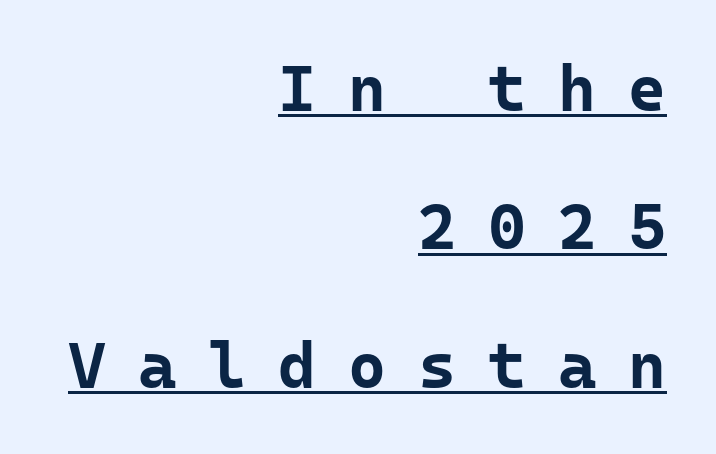
Q: Is the text bold? A: Yes.
Q: Is the text italic (slanted)? A: No, it is upright.
Q: Is the typeface a serif or a sans-serif typeface? A: Sans-serif.
Q: Is the text underlined? A: Yes.
Q: How is the paragraph aligned? A: Right-aligned.
Q: Is the spacing between letters normal or unusually wide? A: Unusually wide.
Q: Is the spacing between lines tight, normal or loose? A: Loose.
Q: Width (condensed, normal, or wide)? A: Normal.
Q: Stroke contrast? A: Low.
Q: x-height? A: Medium.
Q: Monospaced? A: Yes.
